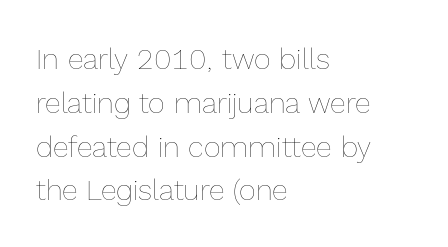
Q: Is the text bold? A: No.
Q: Is the text italic (slanted)? A: No, it is upright.
Q: Is the text underlined? A: No.
Q: How is the paragraph aligned? A: Left-aligned.
Q: Is the spacing between letters normal or unusually wide? A: Normal.
Q: Is the spacing between lines tight, normal or loose? A: Normal.
Q: Width (condensed, normal, or wide)? A: Normal.
Q: x-height? A: Medium.
Q: Monospaced? A: No.
